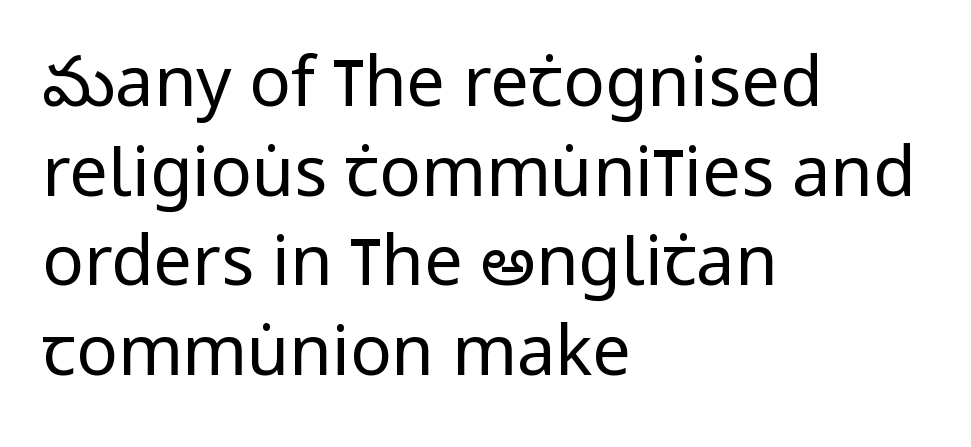
Q: Is the text bold? A: No.
Q: Is the text italic (slanted)? A: No, it is upright.
Q: Is the typeface a serif or a sans-serif typeface? A: Sans-serif.
Q: Is the text underlined? A: No.
Q: How is the paragraph aligned? A: Left-aligned.
Q: Is the spacing between letters normal or unusually wide? A: Normal.
Q: Is the spacing between lines tight, normal or loose? A: Normal.
Q: Width (condensed, normal, or wide)? A: Condensed.
Q: Stroke contrast? A: Low.
Q: x-height? A: Large.
Q: Monospaced? A: No.
